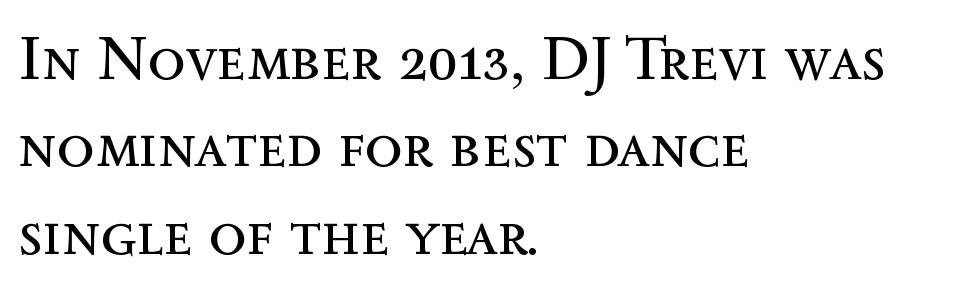
Q: Is the text bold? A: No.
Q: Is the text italic (slanted)? A: No, it is upright.
Q: Is the text underlined? A: No.
Q: How is the paragraph aligned? A: Left-aligned.
Q: Is the spacing between letters normal or unusually wide? A: Normal.
Q: Is the spacing between lines tight, normal or loose? A: Normal.
Q: Width (condensed, normal, or wide)? A: Normal.
Q: x-height? A: Medium.
Q: Monospaced? A: No.
